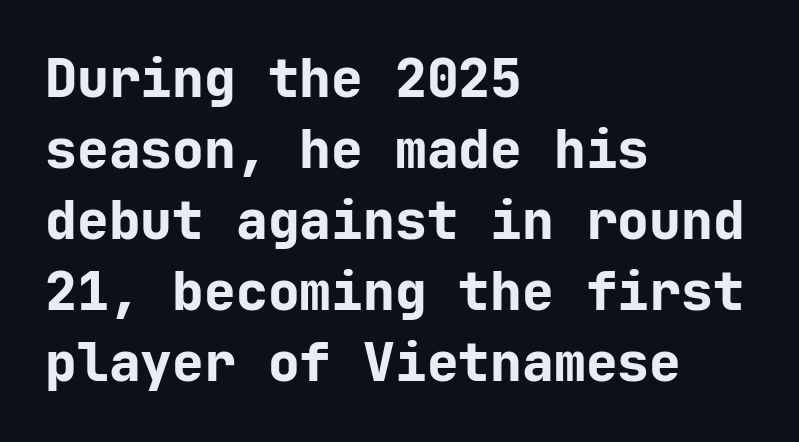
Q: Is the text bold? A: Yes.
Q: Is the text italic (slanted)? A: No, it is upright.
Q: Is the typeface a serif or a sans-serif typeface? A: Sans-serif.
Q: Is the text underlined? A: No.
Q: How is the paragraph aligned? A: Left-aligned.
Q: Is the spacing between letters normal or unusually wide? A: Normal.
Q: Is the spacing between lines tight, normal or loose? A: Normal.
Q: Width (condensed, normal, or wide)? A: Normal.
Q: Stroke contrast? A: Low.
Q: x-height? A: Medium.
Q: Monospaced? A: Yes.
